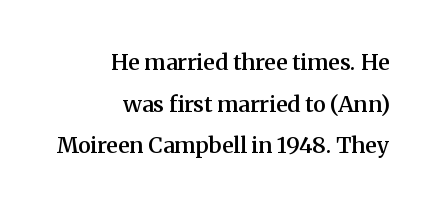
Short note: letters normally spaced. Does the lettering tilt? It doesn't — this is upright. Notice the strokes are somewhat thickened but not fully heavy: this is a semibold. Type without underlining. Each line ends at the same right margin while the left side varies.
